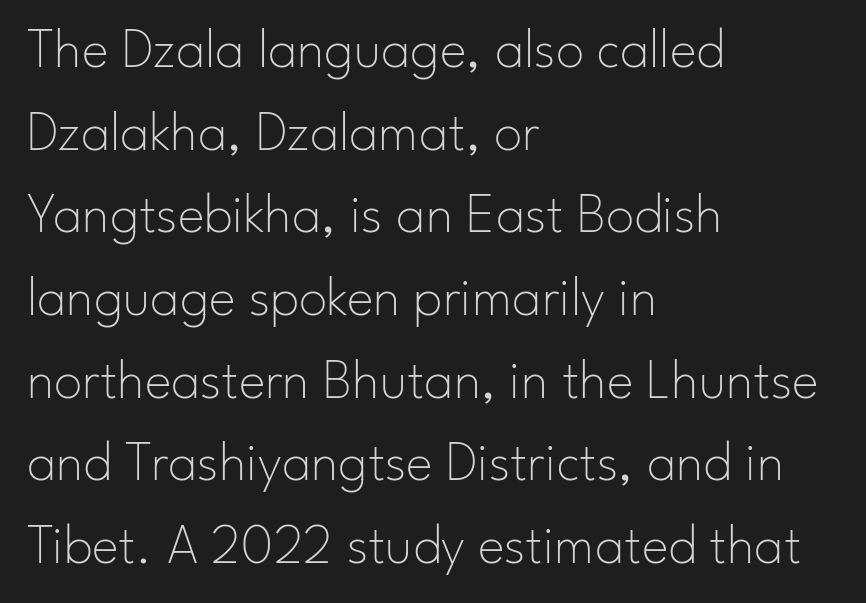
To sum up the face: it is a sans, with no serifs. A typesetter would call this zero additional tracking. Posture: straight, roman, zero tilt. Letters have the restrained weight of plain body copy at most.
